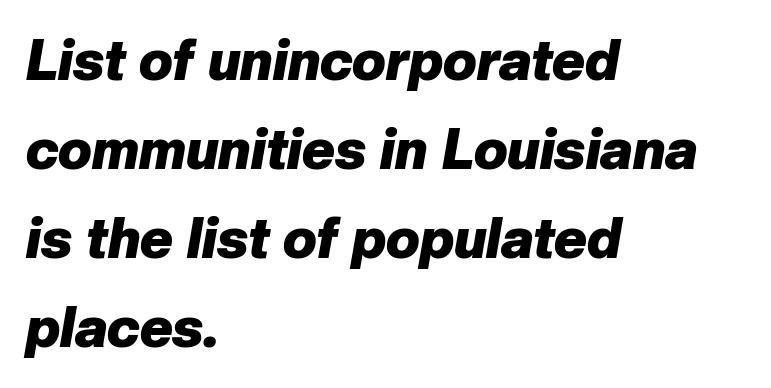
{"italic": "yes", "lean": "right", "slant_degrees": 10, "bold": "yes", "weight": "heavy", "width": "normal", "stroke_contrast": "low", "x_height": "medium", "monospaced": "no", "underline": "no", "align": "left", "line_spacing": "normal", "line_spacing_ratio": 1.59, "letter_spacing": "normal", "letter_spacing_em": 0.0, "glyph_px": 56}
